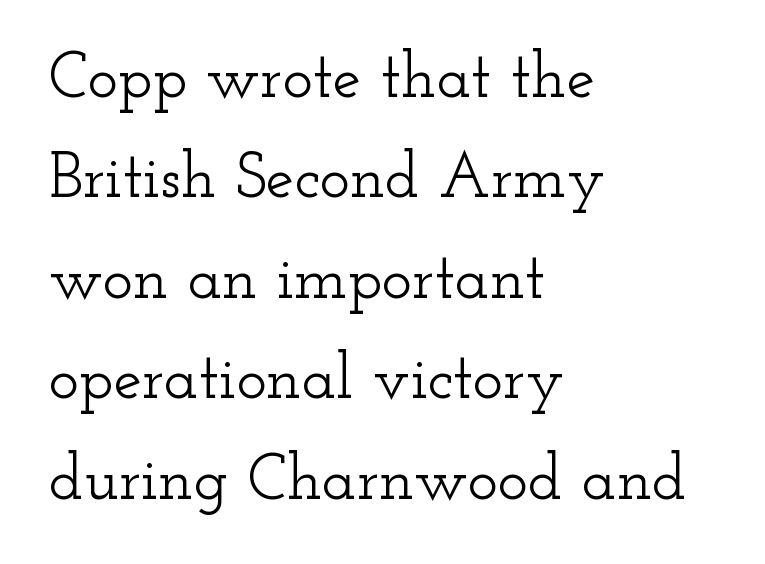
Here the designer chose a conventional face with non-uniform glyph widths. Letter spacing: default. Rule under the text: the space is simply empty. Where is the straight margin? On the left. Does the lettering tilt? It doesn't — this is upright. Note: serifs present on the glyphs.
